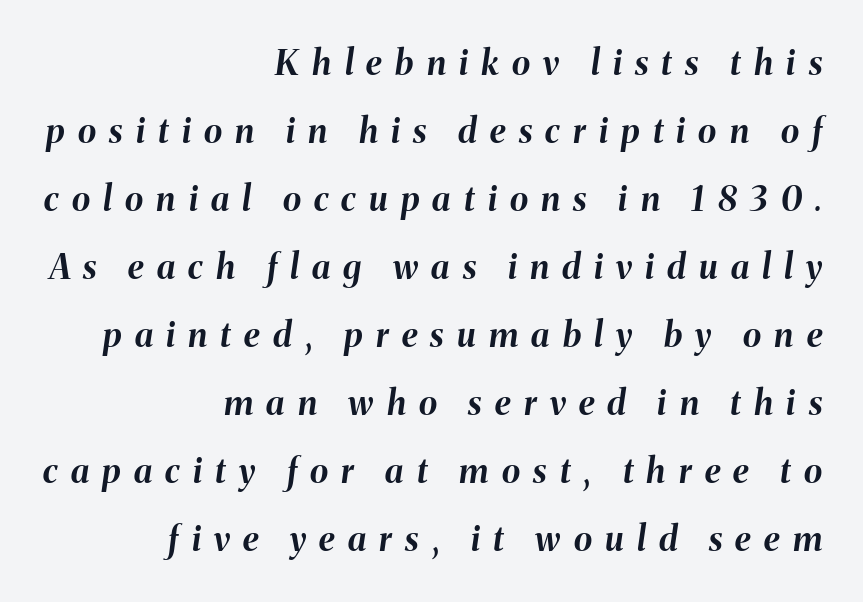
{"italic": "yes", "lean": "right", "slant_degrees": 8, "bold": "yes", "weight": "bold", "width": "normal", "stroke_contrast": "medium", "x_height": "medium", "monospaced": "no", "underline": "no", "align": "right", "line_spacing": "loose", "line_spacing_ratio": 2.0, "letter_spacing": "wide", "letter_spacing_em": 0.39, "glyph_px": 34}
